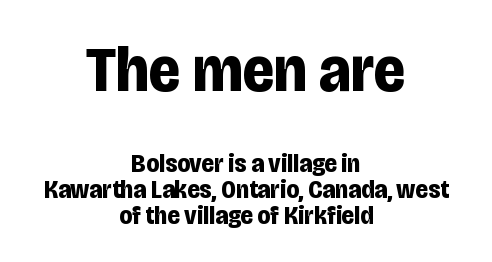
The image shows 65 px bold, condensed sans-serif type, upright; set centered, tight line spacing (1.0x), normal letter spacing, not underlined; the first (top) block is 2.5x larger; low stroke contrast and a large x-height.
